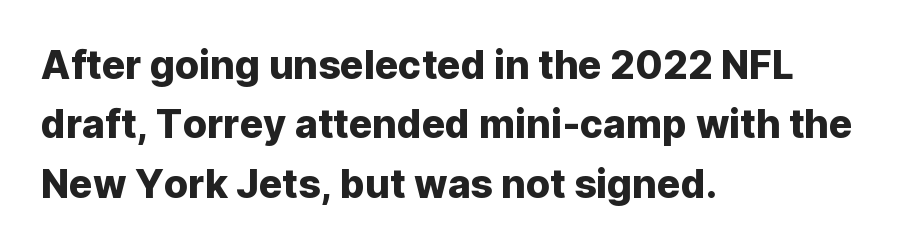
Q: Is the text italic (slanted)? A: No, it is upright.
Q: Is the typeface a serif or a sans-serif typeface? A: Sans-serif.
Q: Is the text underlined? A: No.
Q: How is the paragraph aligned? A: Left-aligned.
Q: Is the spacing between letters normal or unusually wide? A: Normal.
Q: Is the spacing between lines tight, normal or loose? A: Normal.
Q: Width (condensed, normal, or wide)? A: Normal.
Q: Stroke contrast? A: Low.
Q: x-height? A: Medium.
Q: Monospaced? A: No.
